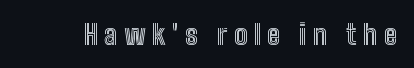
The image shows 28 px condensed type, upright; set unusually wide letter spacing (+0.24 em), not underlined; a medium x-height.
